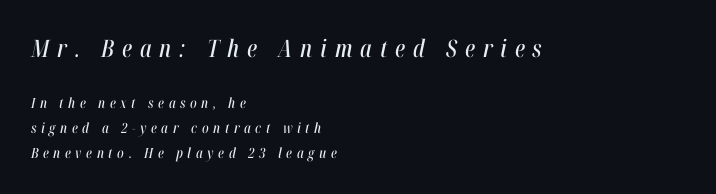
Q: Is the text italic (slanted)? A: Yes, it leans right by about 12 degrees.
Q: Is the text underlined? A: No.
Q: How is the paragraph aligned? A: Left-aligned.
Q: Is the spacing between letters normal or unusually wide? A: Unusually wide.
Q: Which block of text is set in a larger size, the first (top) or the second (bottom)? A: The first (top) one.
